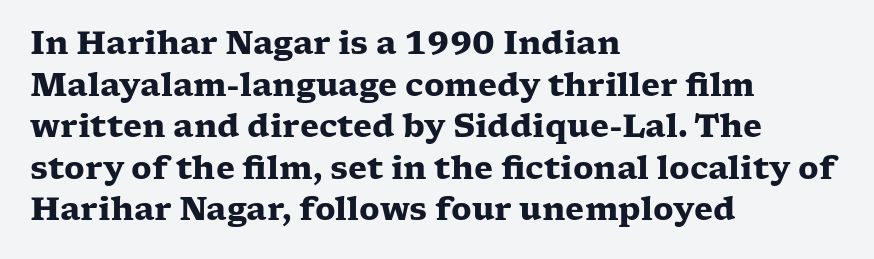
Q: Is the text bold? A: Yes.
Q: Is the text italic (slanted)? A: No, it is upright.
Q: Is the typeface a serif or a sans-serif typeface? A: Serif.
Q: Is the text underlined? A: No.
Q: How is the paragraph aligned? A: Left-aligned.
Q: Is the spacing between letters normal or unusually wide? A: Normal.
Q: Is the spacing between lines tight, normal or loose? A: Normal.
Q: Width (condensed, normal, or wide)? A: Wide.
Q: Stroke contrast? A: Low.
Q: x-height? A: Medium.
Q: Monospaced? A: No.
